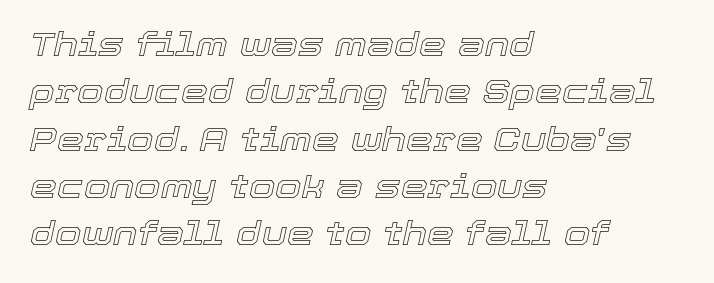
{"italic": "yes", "lean": "right", "slant_degrees": 12, "width": "normal", "x_height": "medium", "monospaced": "no", "underline": "no", "align": "left", "line_spacing": "normal", "line_spacing_ratio": 1.39, "letter_spacing": "normal", "letter_spacing_em": 0.0, "glyph_px": 34}
